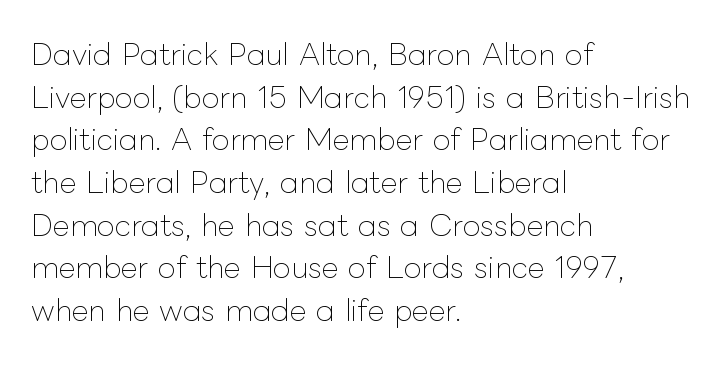
Does extra space separate the letters? No, they use regular spacing. Weight class: somewhere from thin through regular. Posture: upright roman. The area under the type is left untouched.
